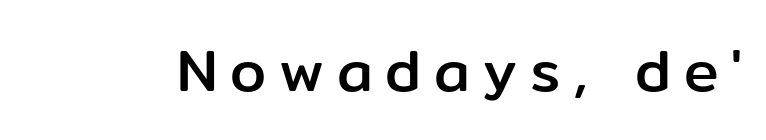
{"serif": "no", "italic": "no", "width": "normal", "stroke_contrast": "low", "x_height": "medium", "monospaced": "no", "underline": "no", "letter_spacing": "wide", "letter_spacing_em": 0.22, "glyph_px": 58}
